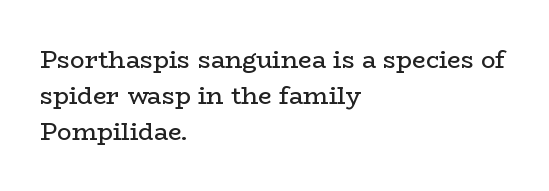
Q: Is the text bold? A: No.
Q: Is the text italic (slanted)? A: No, it is upright.
Q: Is the text underlined? A: No.
Q: How is the paragraph aligned? A: Left-aligned.
Q: Is the spacing between letters normal or unusually wide? A: Normal.
Q: Is the spacing between lines tight, normal or loose? A: Normal.
